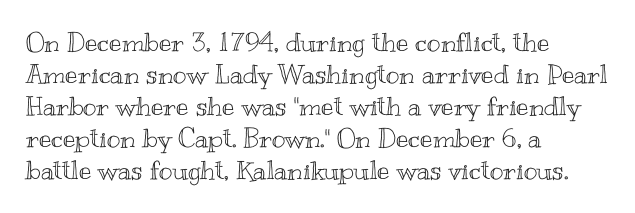
Standard letterfit; no display-style spreading of the glyphs. The string is rendered with underlining switched off. Compared with a centered layout, this one pins lines to the left instead. Vertical strokes here are truly vertical.
